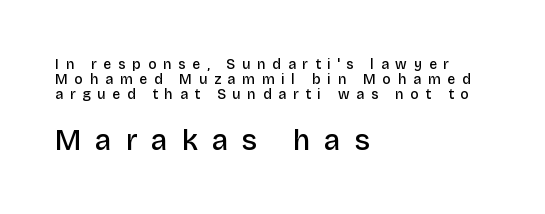
{"serif": "no", "italic": "no", "bold": "semi", "weight": "semibold", "width": "normal", "stroke_contrast": "low", "x_height": "large", "monospaced": "no", "underline": "no", "align": "left", "line_spacing": "tight", "line_spacing_ratio": 1.07, "letter_spacing": "wide", "letter_spacing_em": 0.48, "larger_block": "second", "size_ratio": 2.07, "glyph_px": 29}
